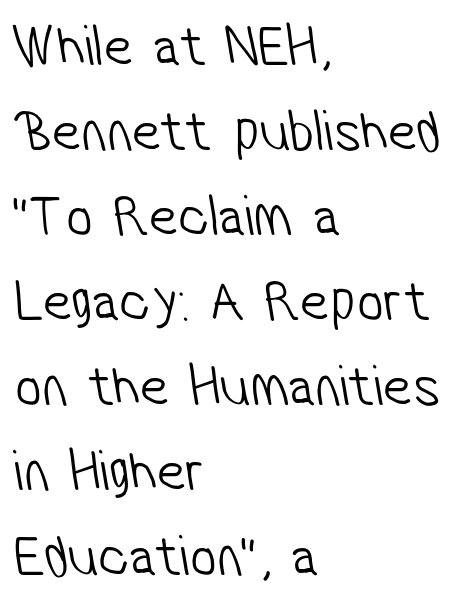
{"serif": "no", "bold": "no", "weight": "light", "width": "condensed", "stroke_contrast": "low", "x_height": "medium", "monospaced": "no", "underline": "no", "align": "left", "line_spacing": "normal", "line_spacing_ratio": 1.44, "letter_spacing": "normal", "letter_spacing_em": 0.0, "glyph_px": 59}
